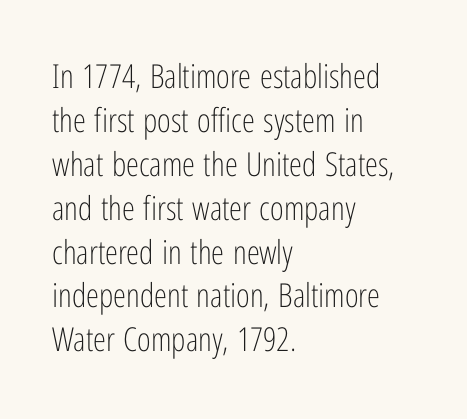
The passage shown is typed in a proportional face where columns would drift. Here the glyphs are tracked normally, forming tight word shapes. Unlike italic type, these characters show no tilt at all. Check under the words: just untouched page. This rendering uses left alignment, leaving the right contour irregular.
